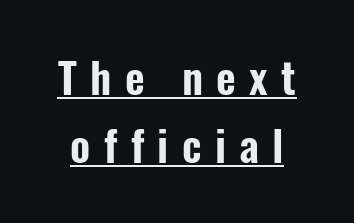
Q: Is the text italic (slanted)? A: No, it is upright.
Q: Is the typeface a serif or a sans-serif typeface? A: Sans-serif.
Q: Is the text underlined? A: Yes.
Q: Is the spacing between letters normal or unusually wide? A: Unusually wide.
Q: Is the spacing between lines tight, normal or loose? A: Normal.
Q: Width (condensed, normal, or wide)? A: Condensed.
Q: Stroke contrast? A: Low.
Q: x-height? A: Medium.
Q: Monospaced? A: No.
